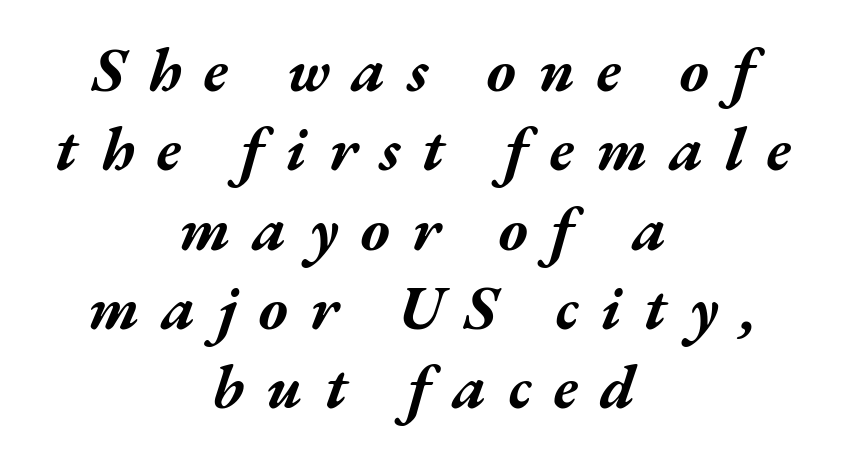
The image shows 62 px bold, wide type, italic (leaning right); set centered, normal line spacing (1.28x), unusually wide letter spacing (+0.36 em), not underlined; medium stroke contrast and a medium x-height.
